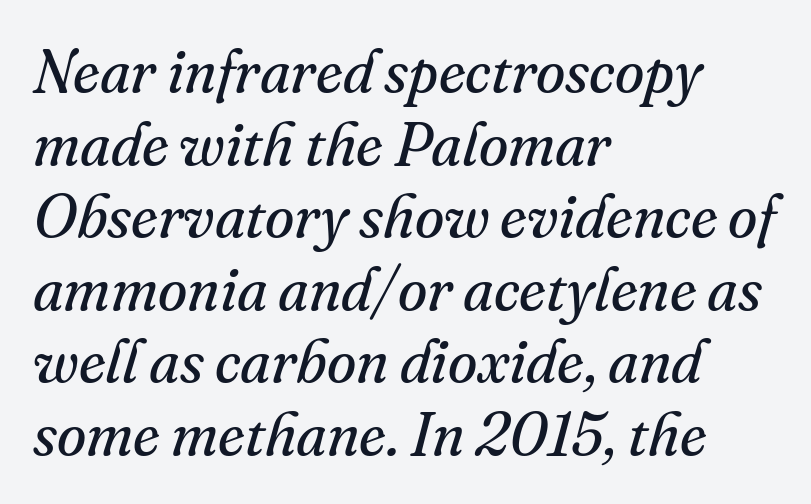
{"serif": "yes", "italic": "yes", "lean": "right", "slant_degrees": 16, "bold": "no", "weight": "regular", "width": "normal", "stroke_contrast": "medium", "x_height": "small", "monospaced": "no", "underline": "no", "align": "left", "line_spacing_ratio": 1.21, "letter_spacing": "normal", "letter_spacing_em": 0.0, "glyph_px": 60}
